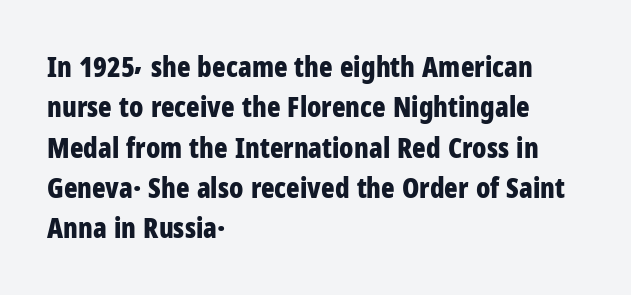
Q: Is the text bold? A: Yes.
Q: Is the text italic (slanted)? A: No, it is upright.
Q: Is the typeface a serif or a sans-serif typeface? A: Sans-serif.
Q: Is the text underlined? A: No.
Q: How is the paragraph aligned? A: Left-aligned.
Q: Is the spacing between letters normal or unusually wide? A: Normal.
Q: Is the spacing between lines tight, normal or loose? A: Normal.
Q: Width (condensed, normal, or wide)? A: Condensed.
Q: Stroke contrast? A: Low.
Q: x-height? A: Medium.
Q: Monospaced? A: No.
